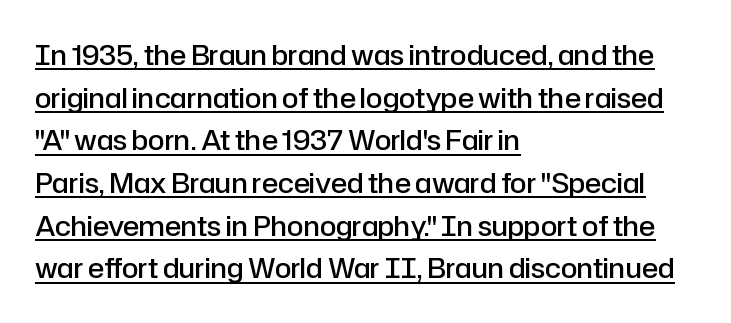
The image shows 27 px text type, upright; set left-aligned, normal line spacing (1.58x), normal letter spacing, underlined.
